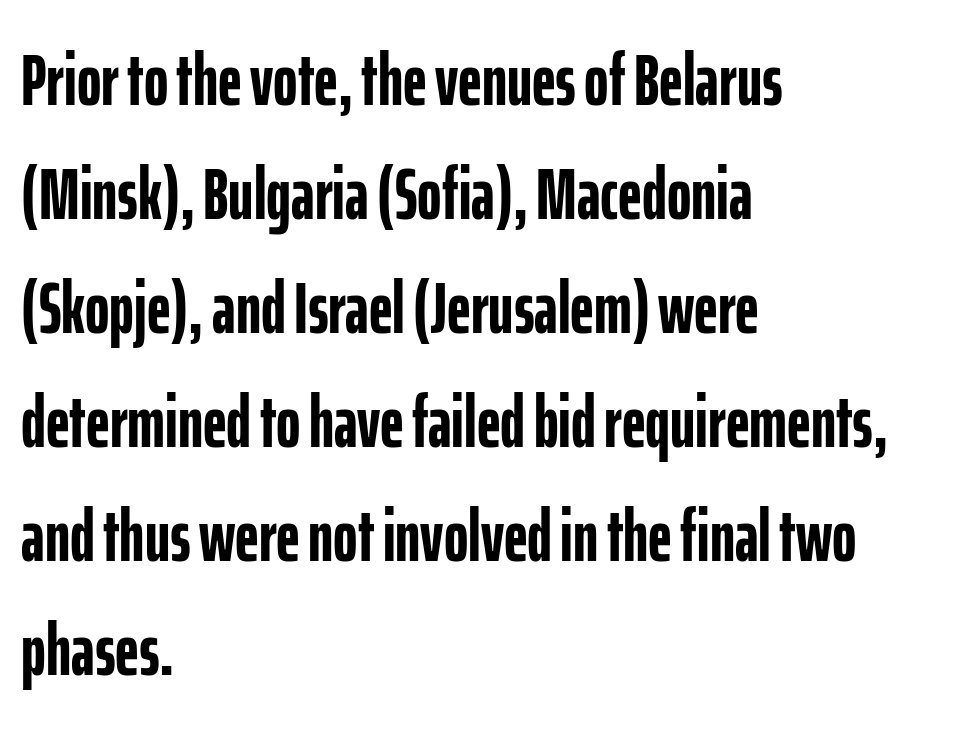
Q: Is the text bold? A: Yes.
Q: Is the text italic (slanted)? A: No, it is upright.
Q: Is the typeface a serif or a sans-serif typeface? A: Sans-serif.
Q: Is the text underlined? A: No.
Q: How is the paragraph aligned? A: Left-aligned.
Q: Is the spacing between letters normal or unusually wide? A: Normal.
Q: Is the spacing between lines tight, normal or loose? A: Normal.
Q: Width (condensed, normal, or wide)? A: Condensed.
Q: Stroke contrast? A: Low.
Q: x-height? A: Medium.
Q: Monospaced? A: No.
